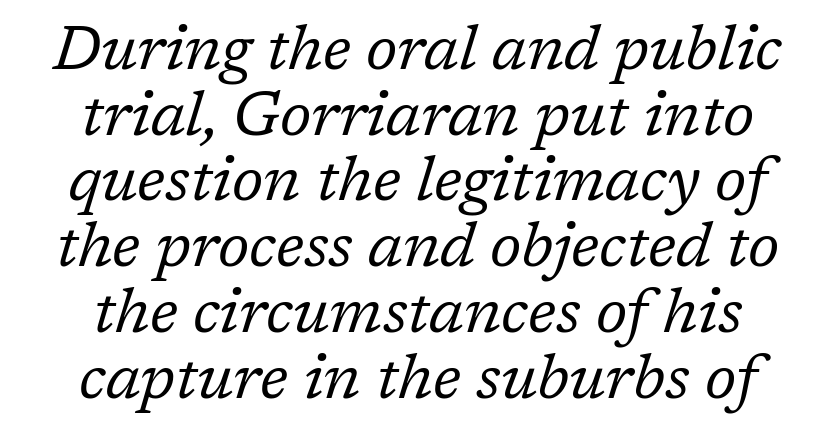
{"serif": "yes", "italic": "yes", "lean": "right", "slant_degrees": 17, "bold": "no", "weight": "regular", "width": "normal", "stroke_contrast": "low", "x_height": "medium", "monospaced": "no", "underline": "no", "line_spacing": "tight", "line_spacing_ratio": 1.06, "letter_spacing": "normal", "letter_spacing_em": 0.0, "glyph_px": 62}
